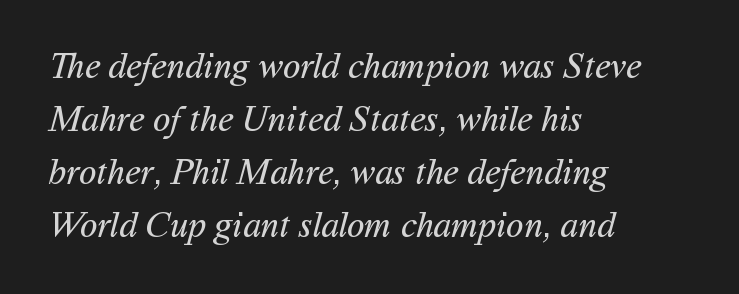
The image shows 36 px regular-weight sans-serif type; set left-aligned, normal line spacing (1.47x), normal letter spacing, not underlined; medium stroke contrast and a medium x-height.
